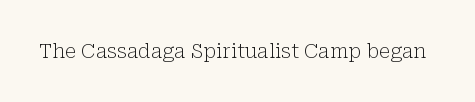
Q: Is the text bold? A: No.
Q: Is the text italic (slanted)? A: No, it is upright.
Q: Is the text underlined? A: No.
Q: Is the spacing between letters normal or unusually wide? A: Normal.
